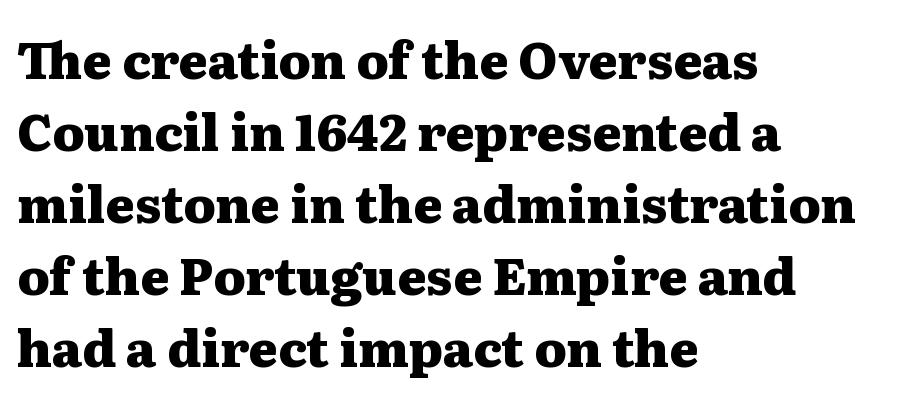
Horizontal alignment here is leftward, the default for most running prose. These lines were composed using upright roman letters. Is this a sans? No — the strokes have serifs. Observe the ordinary spacing: letters are neighbours, not strangers. Baseline-to-baseline distance is the conventional proportion of letter height.
